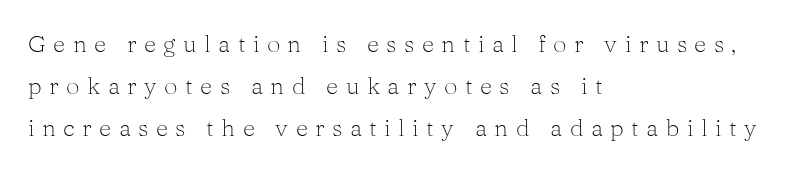
{"italic": "no", "bold": "no", "underline": "no", "align": "left", "line_spacing_ratio": 1.76, "letter_spacing": "wide", "letter_spacing_em": 0.31, "glyph_px": 24}
